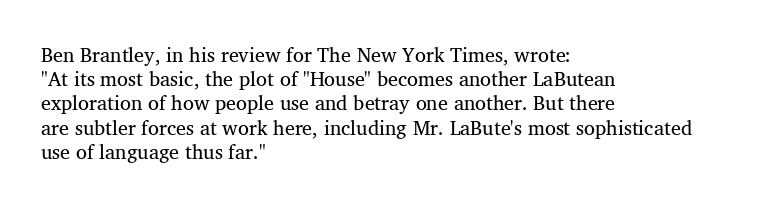
Q: Is the text bold? A: No.
Q: Is the text italic (slanted)? A: No, it is upright.
Q: Is the text underlined? A: No.
Q: How is the paragraph aligned? A: Left-aligned.
Q: Is the spacing between letters normal or unusually wide? A: Normal.
